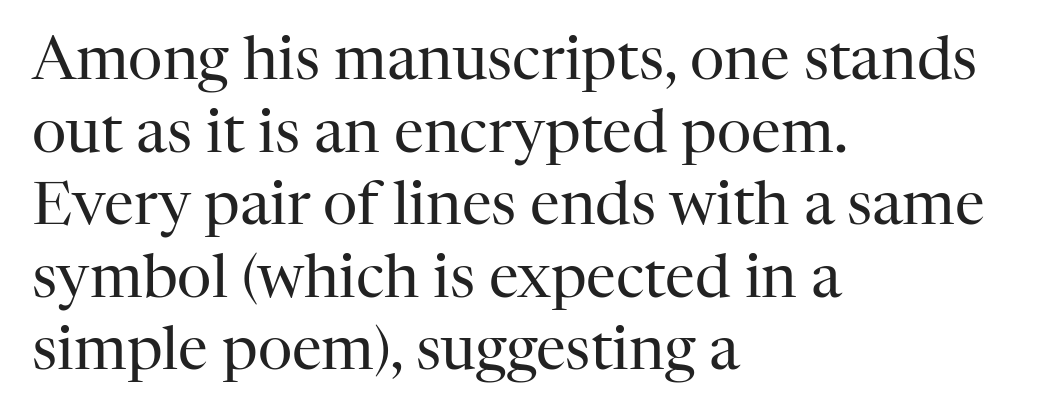
Q: Is the text bold? A: No.
Q: Is the text italic (slanted)? A: No, it is upright.
Q: Is the typeface a serif or a sans-serif typeface? A: Serif.
Q: Is the text underlined? A: No.
Q: How is the paragraph aligned? A: Left-aligned.
Q: Is the spacing between letters normal or unusually wide? A: Normal.
Q: Width (condensed, normal, or wide)? A: Normal.
Q: Stroke contrast? A: High.
Q: x-height? A: Medium.
Q: Monospaced? A: No.
